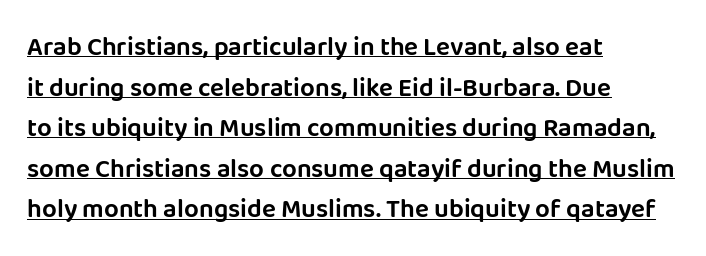
{"italic": "no", "underline": "yes", "align": "left", "line_spacing": "normal", "line_spacing_ratio": 1.56, "letter_spacing": "normal", "letter_spacing_em": 0.0, "glyph_px": 26}
